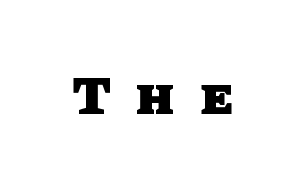
Q: Is the text bold? A: Yes.
Q: Is the typeface a serif or a sans-serif typeface? A: Sans-serif.
Q: Is the text underlined? A: No.
Q: Is the spacing between letters normal or unusually wide? A: Unusually wide.
Q: Width (condensed, normal, or wide)? A: Normal.
Q: Stroke contrast? A: Low.
Q: x-height? A: Large.
Q: Monospaced? A: No.
